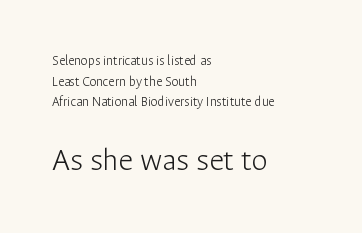
Q: Is the text bold? A: No.
Q: Is the text italic (slanted)? A: No, it is upright.
Q: Is the typeface a serif or a sans-serif typeface? A: Sans-serif.
Q: Is the text underlined? A: No.
Q: How is the paragraph aligned? A: Left-aligned.
Q: Is the spacing between letters normal or unusually wide? A: Normal.
Q: Is the spacing between lines tight, normal or loose? A: Normal.
Q: Which block of text is set in a larger size, the first (top) or the second (bottom)? A: The second (bottom) one.
Q: Width (condensed, normal, or wide)? A: Normal.
Q: Stroke contrast? A: Low.
Q: x-height? A: Medium.
Q: Monospaced? A: No.
